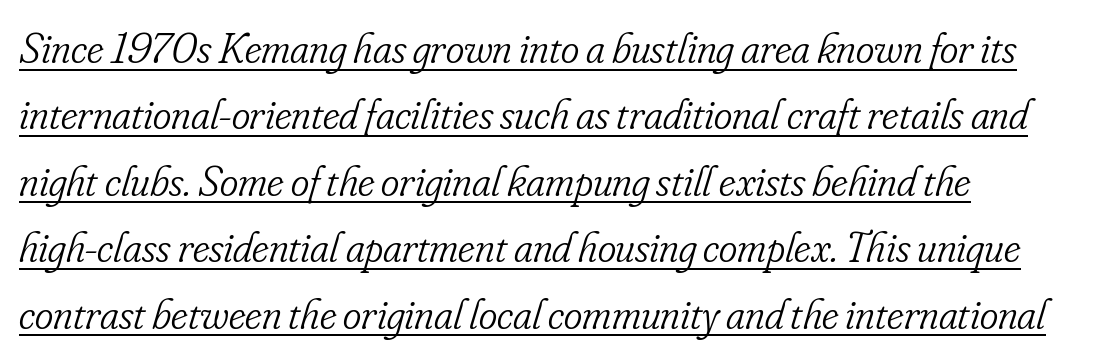
{"serif": "yes", "italic": "yes", "lean": "right", "slant_degrees": 16, "bold": "no", "weight": "light", "width": "condensed", "stroke_contrast": "low", "x_height": "small", "monospaced": "no", "underline": "yes", "align": "left", "line_spacing": "normal", "line_spacing_ratio": 1.51, "letter_spacing": "normal", "letter_spacing_em": 0.0, "glyph_px": 44}
